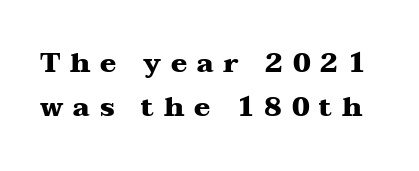
Q: Is the text bold? A: Yes.
Q: Is the text italic (slanted)? A: No, it is upright.
Q: Is the text underlined? A: No.
Q: Is the spacing between letters normal or unusually wide? A: Unusually wide.
Q: Is the spacing between lines tight, normal or loose? A: Normal.
